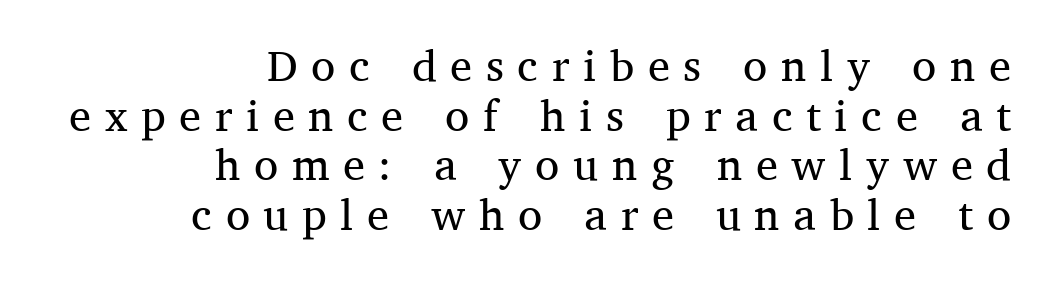
The image shows 44 px regular-weight serif type, upright; set right-aligned, tight line spacing (1.13x), unusually wide letter spacing (+0.31 em), not underlined; medium stroke contrast and a medium x-height.
